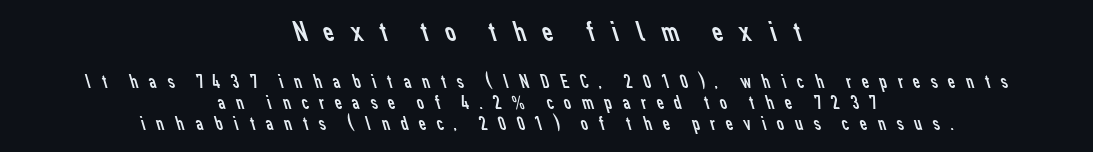
The image shows 30 px regular-weight sans-serif type; set centered, tight line spacing (1.05x), unusually wide letter spacing (+0.44 em), not underlined; the first (top) block is 1.5x larger; low stroke contrast and a medium x-height.
